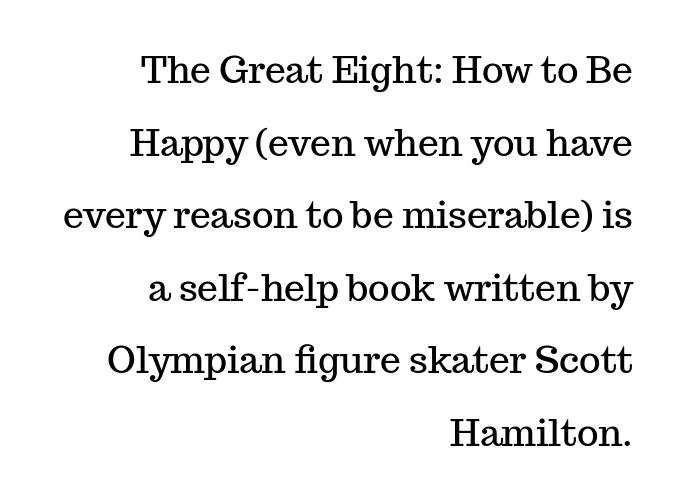
The image shows 37 px serif type, upright; set right-aligned, loose line spacing (1.96x), normal letter spacing, not underlined; medium stroke contrast and a medium x-height.
